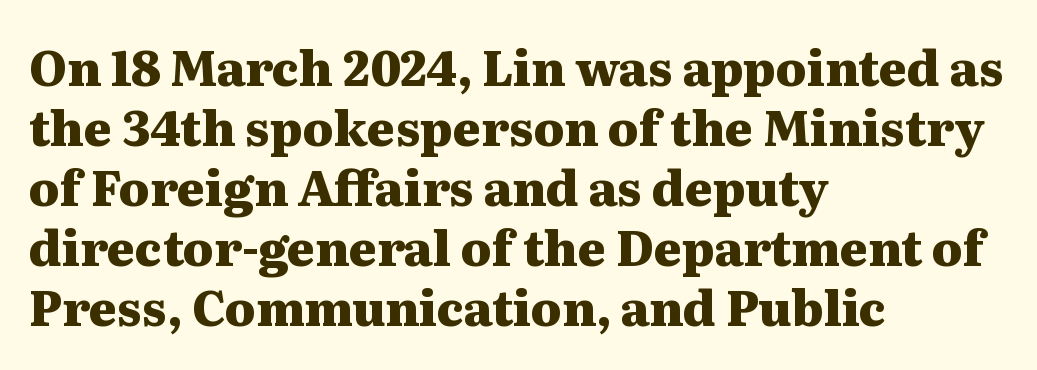
{"serif": "yes", "italic": "no", "bold": "yes", "weight": "heavy", "width": "wide", "stroke_contrast": "medium", "x_height": "medium", "monospaced": "no", "underline": "no", "align": "left", "line_spacing": "normal", "line_spacing_ratio": 1.25, "letter_spacing": "normal", "letter_spacing_em": 0.0, "glyph_px": 48}
